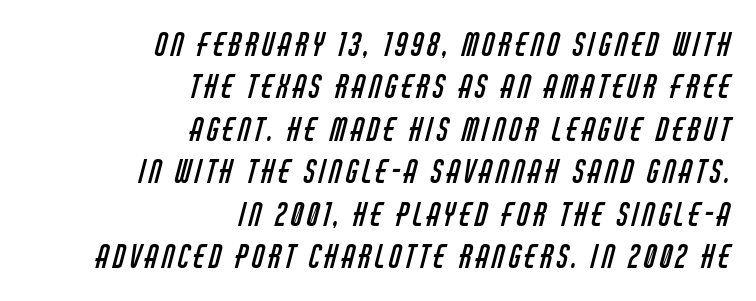
Q: Is the text bold? A: No.
Q: Is the typeface a serif or a sans-serif typeface? A: Sans-serif.
Q: Is the text underlined? A: No.
Q: How is the paragraph aligned? A: Right-aligned.
Q: Is the spacing between lines tight, normal or loose? A: Normal.
Q: Width (condensed, normal, or wide)? A: Condensed.
Q: Stroke contrast? A: Low.
Q: x-height? A: Large.
Q: Monospaced? A: No.
